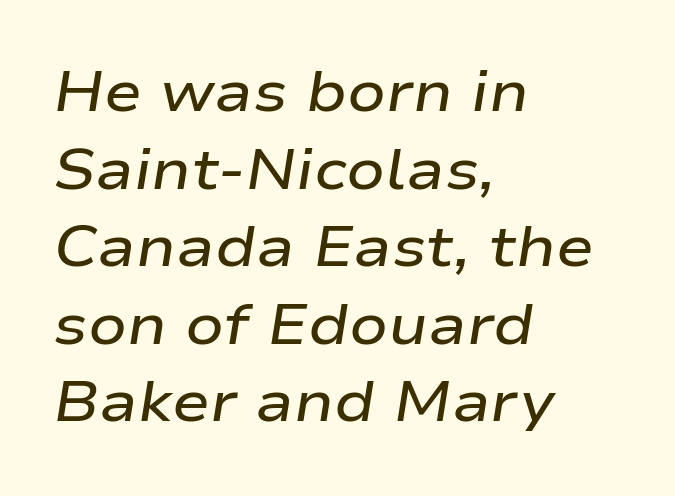
The image shows 57 px semibold, wide type, italic (leaning right); set left-aligned, normal line spacing (1.36x), normal letter spacing, not underlined; low stroke contrast and a medium x-height.
